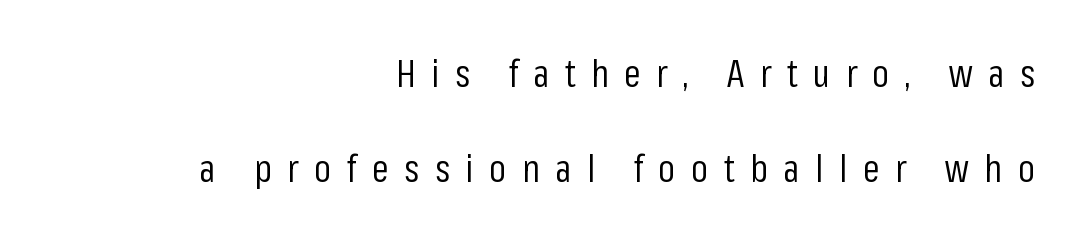
The characters display no serif detailing; their extremities are plain. The line-height multiplier appears high, well above default. The type is letterspaced generously, with wide tracking. The area under the type is left untouched. This sample is right-justified, so line beginnings fall wherever the words allow.
